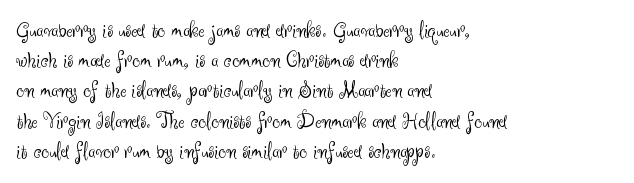
Q: Is the text bold? A: No.
Q: Is the text italic (slanted)? A: No, it is upright.
Q: Is the text underlined? A: No.
Q: How is the paragraph aligned? A: Left-aligned.
Q: Is the spacing between letters normal or unusually wide? A: Normal.
Q: Is the spacing between lines tight, normal or loose? A: Normal.
